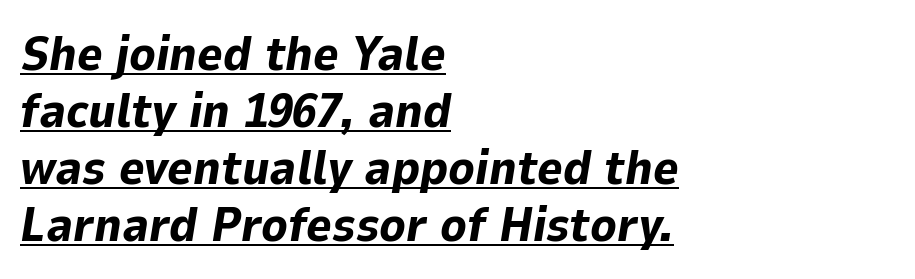
The specimen includes a rule beneath the text block's lines. Standard letterfit; no display-style spreading of the glyphs. Would a proofreader flag this as italicized? Yes. This sample has the flowing, uneven cadence of proportional lettering. Line starts are locked; line ends wander. Each glyph is drawn with heavy, bold strokes.
